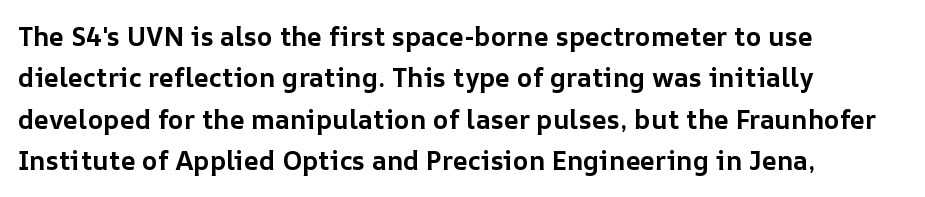
The image shows 26 px bold type, upright; set left-aligned, normal line spacing (1.59x), normal letter spacing, not underlined.
